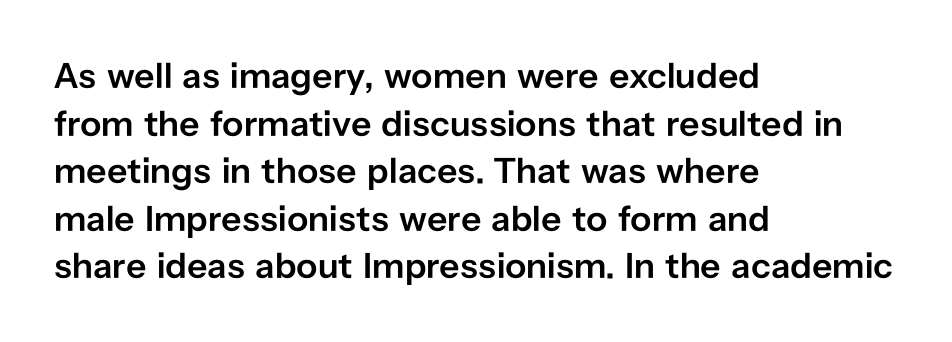
The lettering holds an erect, upright posture throughout. What stands out about the letter spacing? Nothing — it is the standard amount. The glyphs have the mass of a demibold cut, below bold. Varying glyph widths throughout — classic text-font behaviour. Honestly, there is no underline to notice here at all. If you drew a ruler down the left edge, every line would touch it.
